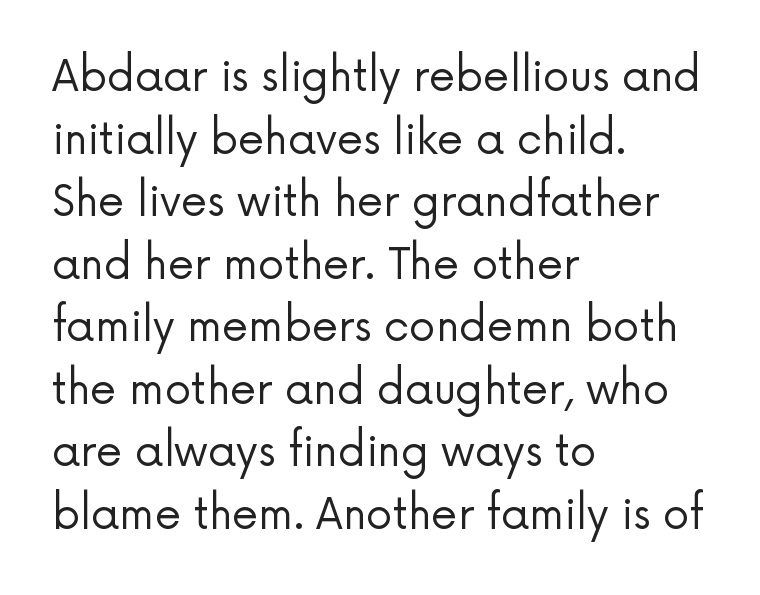
The image shows 42 px regular-weight sans-serif type, upright; set left-aligned, normal line spacing (1.49x), normal letter spacing, not underlined; low stroke contrast and a medium x-height.
